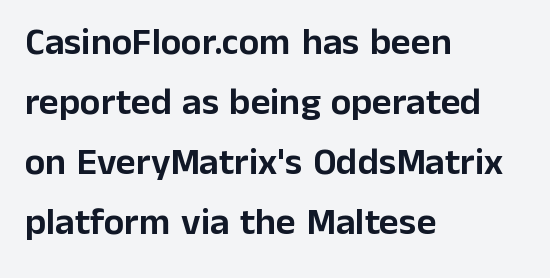
The designer went with a sans here, leaving each stem footless. Horizontal bands of white between lines are of average thickness. A typesetter would call this proportional, since set widths differ per character. A student would call this left alignment; a typographer would say flush left, rag right. Honestly, the letter spacing is just normal — you wouldn't notice it.
